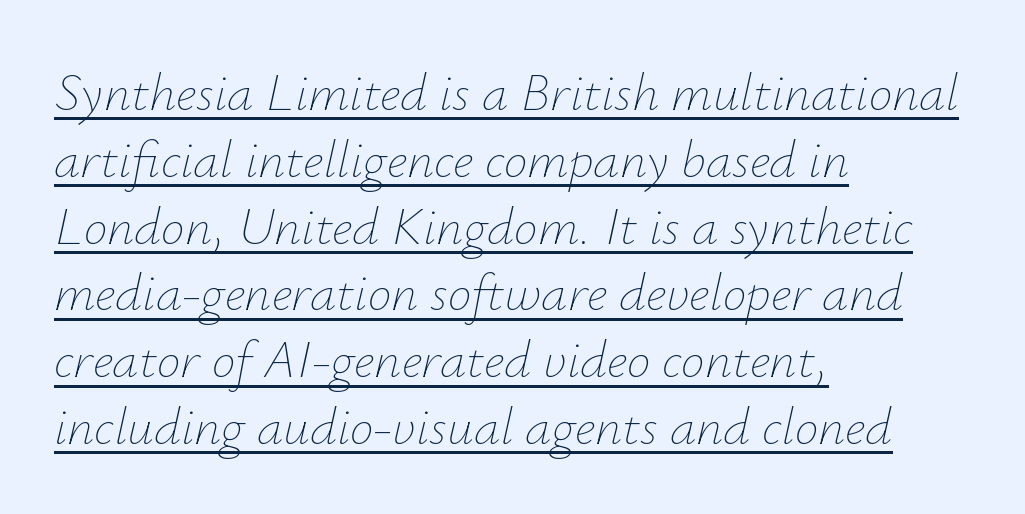
Q: Is the text bold? A: No.
Q: Is the text italic (slanted)? A: Yes, it leans right by about 12 degrees.
Q: Is the text underlined? A: Yes.
Q: How is the paragraph aligned? A: Left-aligned.
Q: Is the spacing between letters normal or unusually wide? A: Normal.
Q: Is the spacing between lines tight, normal or loose? A: Normal.
Q: Width (condensed, normal, or wide)? A: Normal.
Q: Stroke contrast? A: Low.
Q: x-height? A: Small.
Q: Monospaced? A: No.
